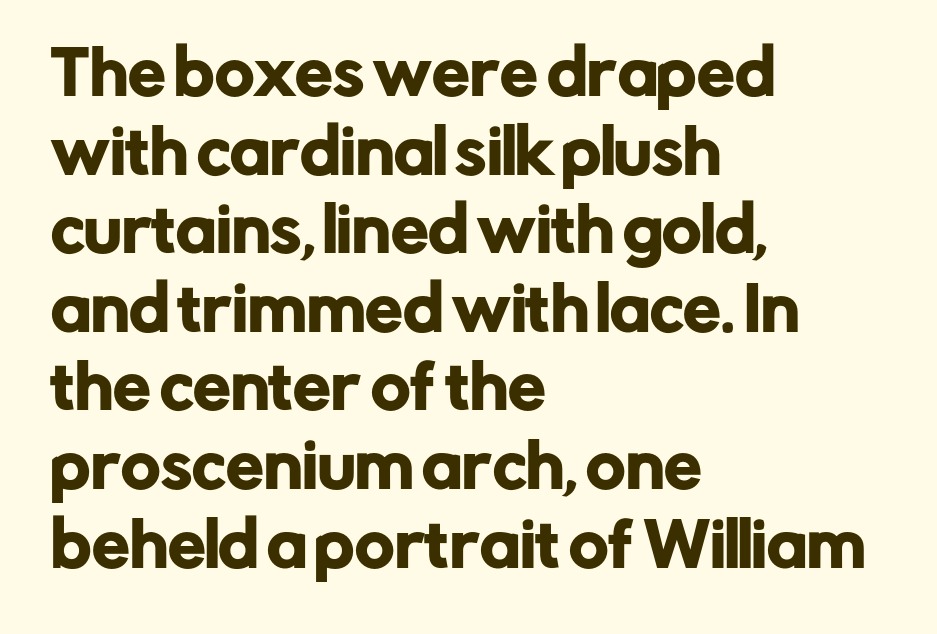
Q: Is the text italic (slanted)? A: No, it is upright.
Q: Is the typeface a serif or a sans-serif typeface? A: Sans-serif.
Q: Is the text underlined? A: No.
Q: How is the paragraph aligned? A: Left-aligned.
Q: Is the spacing between letters normal or unusually wide? A: Normal.
Q: Is the spacing between lines tight, normal or loose? A: Normal.
Q: Width (condensed, normal, or wide)? A: Normal.
Q: Stroke contrast? A: Low.
Q: x-height? A: Medium.
Q: Monospaced? A: No.
